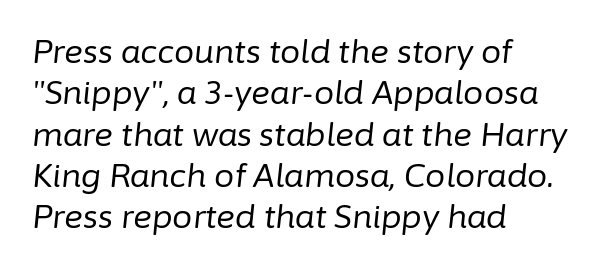
The image shows 32 px regular-weight type, italic (leaning right); set left-aligned, normal line spacing (1.29x), normal letter spacing, not underlined; low stroke contrast and a medium x-height.
